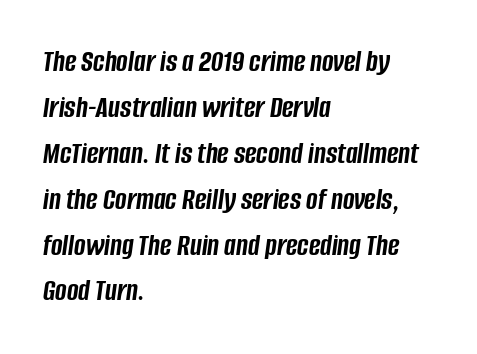
{"italic": "yes", "lean": "right", "slant_degrees": 8, "bold": "yes", "weight": "semibold", "width": "condensed", "stroke_contrast": "low", "x_height": "large", "monospaced": "no", "underline": "no", "align": "left", "line_spacing": "normal", "line_spacing_ratio": 1.48, "letter_spacing": "normal", "letter_spacing_em": 0.0, "glyph_px": 31}
